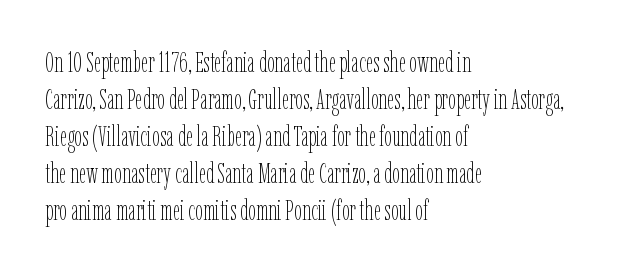
{"italic": "no", "bold": "no", "weight": "thin", "width": "condensed", "stroke_contrast": "low", "x_height": "medium", "monospaced": "no", "underline": "no", "align": "left", "line_spacing": "normal", "line_spacing_ratio": 1.32, "letter_spacing": "normal", "letter_spacing_em": 0.0, "glyph_px": 28}
